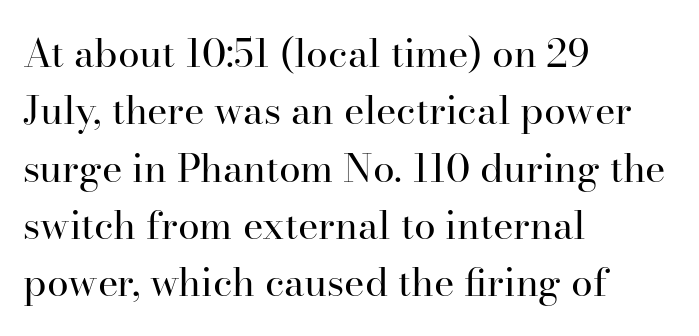
Q: Is the text bold? A: No.
Q: Is the text italic (slanted)? A: No, it is upright.
Q: Is the typeface a serif or a sans-serif typeface? A: Serif.
Q: Is the text underlined? A: No.
Q: How is the paragraph aligned? A: Left-aligned.
Q: Is the spacing between letters normal or unusually wide? A: Normal.
Q: Is the spacing between lines tight, normal or loose? A: Normal.
Q: Width (condensed, normal, or wide)? A: Normal.
Q: Stroke contrast? A: High.
Q: x-height? A: Small.
Q: Monospaced? A: No.
